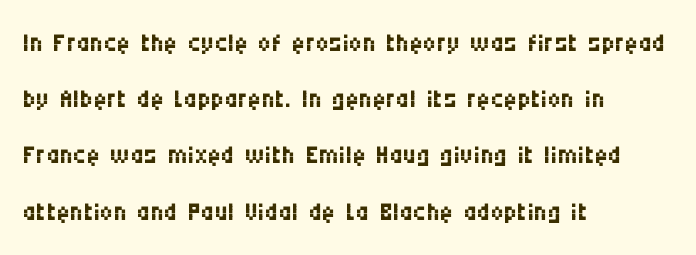
{"serif": "no", "italic": "no", "bold": "no", "weight": "regular", "width": "condensed", "stroke_contrast": "medium", "x_height": "large", "monospaced": "no", "underline": "no", "align": "left", "line_spacing": "normal", "line_spacing_ratio": 1.52, "letter_spacing": "normal", "letter_spacing_em": 0.0, "glyph_px": 37}
